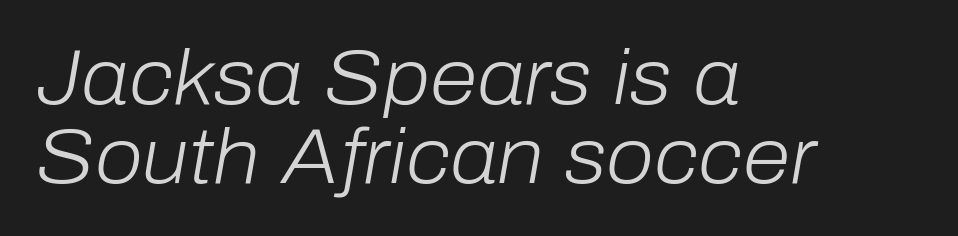
{"italic": "yes", "lean": "right", "slant_degrees": 10, "bold": "no", "weight": "light", "width": "normal", "stroke_contrast": "low", "x_height": "medium", "monospaced": "no", "underline": "no", "align": "left", "line_spacing": "tight", "line_spacing_ratio": 1.02, "letter_spacing": "normal", "letter_spacing_em": 0.0, "glyph_px": 77}
